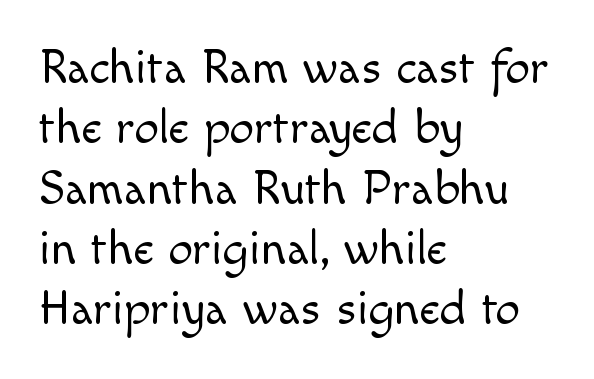
The image shows 49 px light sans-serif type, upright; set left-aligned, line spacing 1.23x, normal letter spacing, not underlined; a small x-height.
